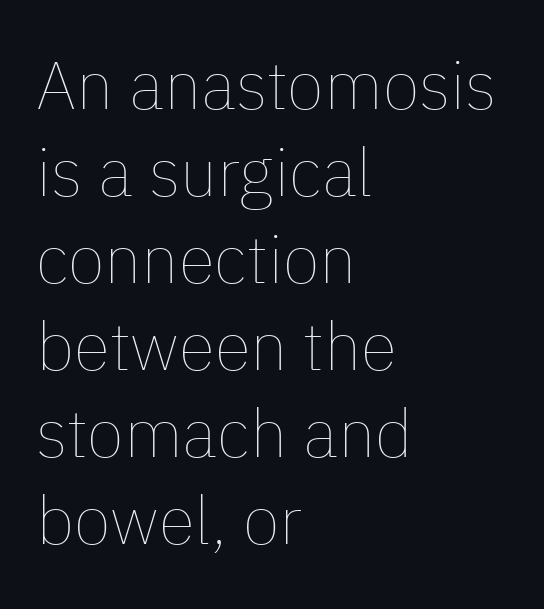
{"italic": "no", "bold": "no", "weight": "thin", "width": "normal", "stroke_contrast": "low", "x_height": "medium", "monospaced": "no", "underline": "no", "align": "left", "line_spacing": "normal", "line_spacing_ratio": 1.3, "letter_spacing": "normal", "letter_spacing_em": 0.0, "glyph_px": 67}
